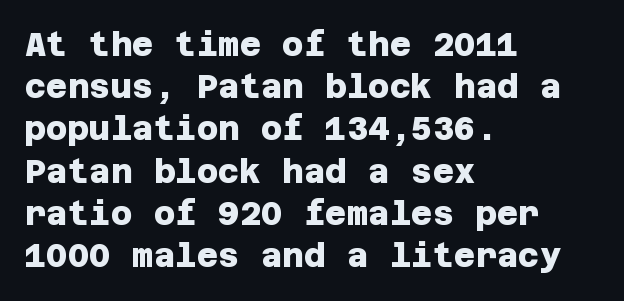
These lines carry a lot of weight — the face is fully bold. The rendering anchors every line to the left-hand side. Short note: letters normally spaced. Rule under the text: the space is simply empty.
